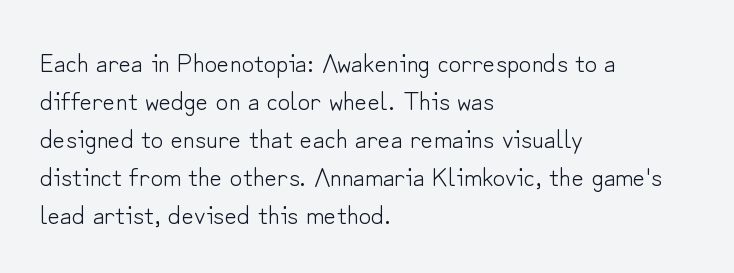
{"italic": "no", "bold": "no", "underline": "no", "align": "left", "line_spacing": "normal", "line_spacing_ratio": 1.41, "letter_spacing": "normal", "letter_spacing_em": 0.0, "glyph_px": 27}
